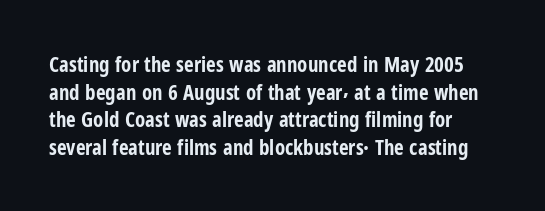
The image shows 21 px bold type, upright; set normal line spacing (1.31x), normal letter spacing, not underlined.
